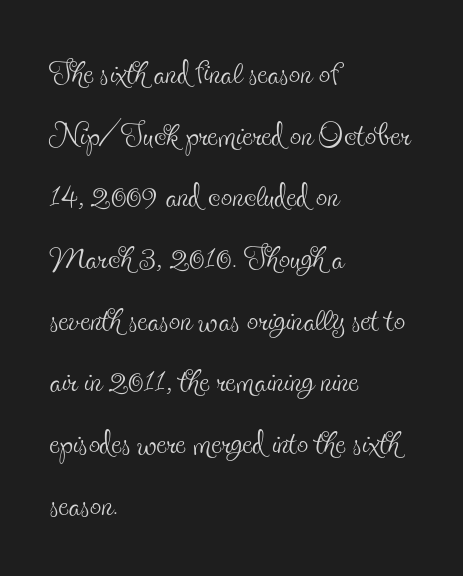
The baseline area is clear. The compositor pushed each line to the left boundary. Stem width sits at or under what a default text font uses. This rendering employs a face with finishing strokes, i.e., a serif. Students, note that the glyphs here touch the page at normal intervals. Regular leading.
